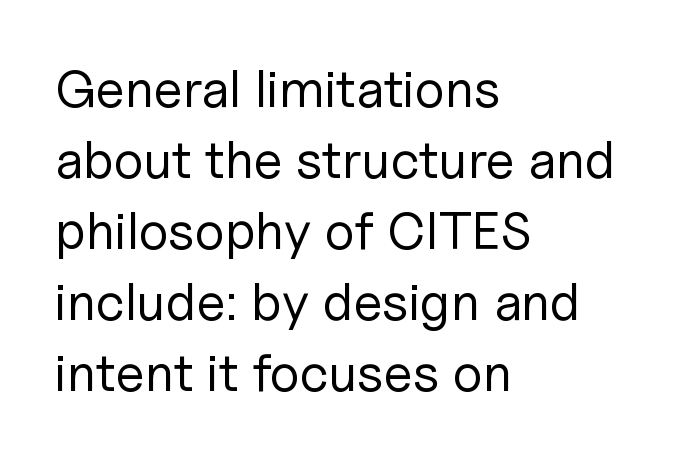
Q: Is the text bold? A: No.
Q: Is the text italic (slanted)? A: No, it is upright.
Q: Is the typeface a serif or a sans-serif typeface? A: Sans-serif.
Q: Is the text underlined? A: No.
Q: How is the paragraph aligned? A: Left-aligned.
Q: Is the spacing between letters normal or unusually wide? A: Normal.
Q: Is the spacing between lines tight, normal or loose? A: Normal.
Q: Width (condensed, normal, or wide)? A: Normal.
Q: Stroke contrast? A: Low.
Q: x-height? A: Medium.
Q: Monospaced? A: No.
